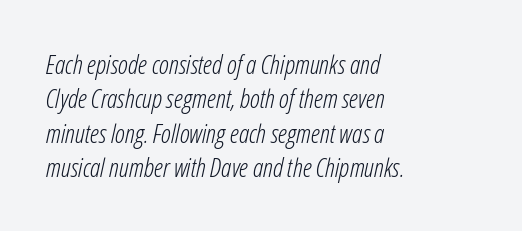
{"italic": "yes", "lean": "right", "slant_degrees": 12, "bold": "no", "underline": "no", "align": "left", "line_spacing": "normal", "line_spacing_ratio": 1.32, "letter_spacing": "normal", "letter_spacing_em": 0.0, "glyph_px": 26}
